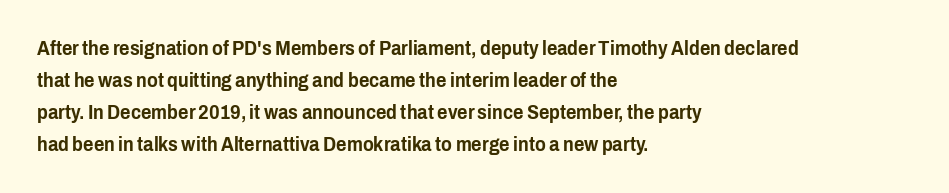
{"italic": "no", "underline": "no", "align": "left", "line_spacing": "normal", "line_spacing_ratio": 1.6, "letter_spacing": "normal", "letter_spacing_em": 0.0, "glyph_px": 20}
